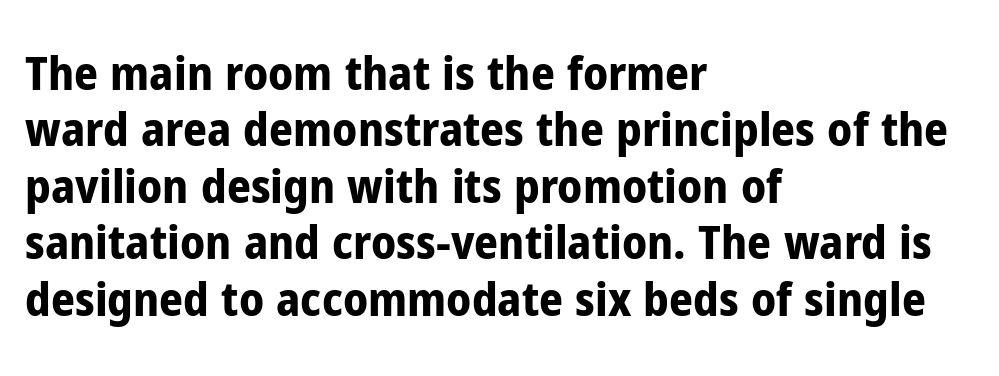
Q: Is the text bold? A: Yes.
Q: Is the text italic (slanted)? A: No, it is upright.
Q: Is the typeface a serif or a sans-serif typeface? A: Sans-serif.
Q: Is the text underlined? A: No.
Q: How is the paragraph aligned? A: Left-aligned.
Q: Is the spacing between letters normal or unusually wide? A: Normal.
Q: Width (condensed, normal, or wide)? A: Condensed.
Q: Stroke contrast? A: Low.
Q: x-height? A: Medium.
Q: Monospaced? A: No.
